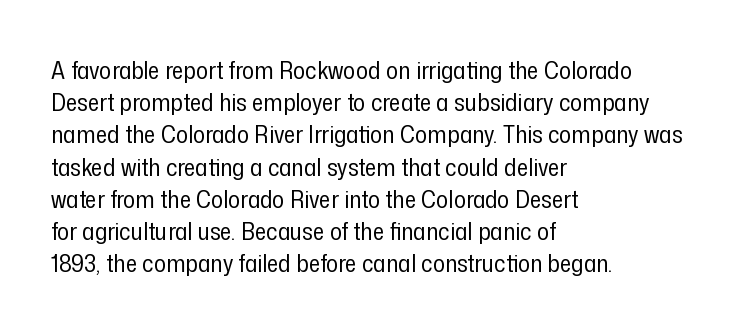
{"italic": "no", "bold": "no", "underline": "no", "align": "left", "line_spacing": "normal", "line_spacing_ratio": 1.29, "letter_spacing": "normal", "letter_spacing_em": 0.0, "glyph_px": 25}
